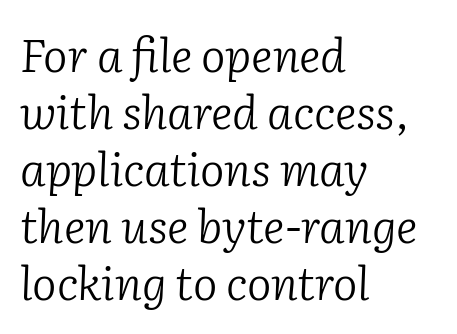
This sample has the flowing, uneven cadence of proportional lettering. The gap between lines stays unmarked. The designer went with a serif here, giving each stem small feet. Each stroke keeps to a modest, everyday thickness or less. Italic? Definitely — the glyphs are oblique. Alignment: flush left.
